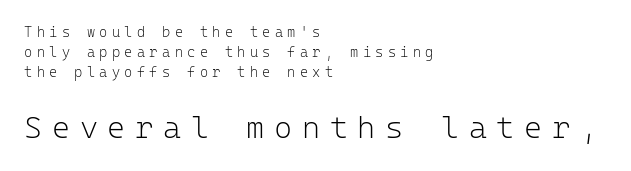
Regarding serifs, this sample does without them. You could count columns in this text — the font is strictly monospaced. The paragraph has a hard left edge and a soft right edge. What's the leading like? Ordinary, nothing unusual.
